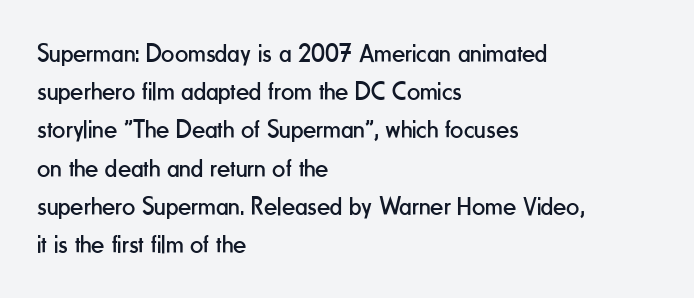
The image shows 26 px text type, upright; set left-aligned, normal line spacing (1.47x), normal letter spacing, not underlined.
